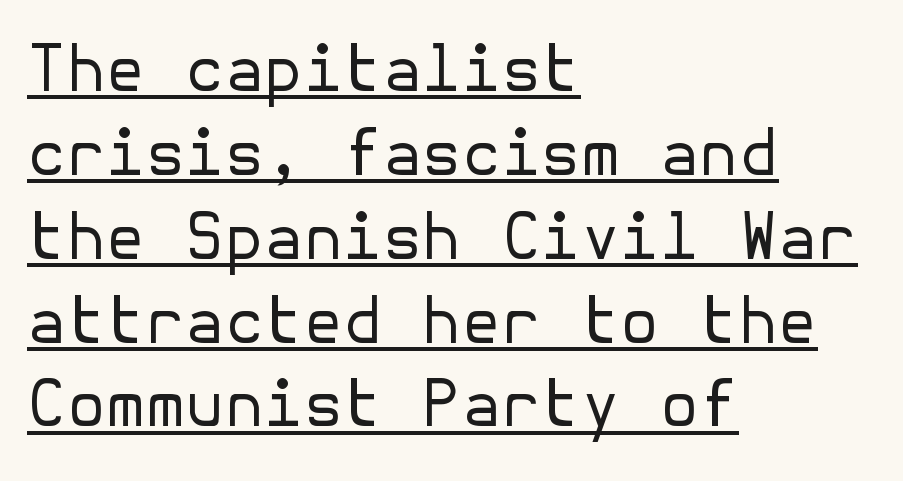
Q: Is the text bold? A: No.
Q: Is the text italic (slanted)? A: No, it is upright.
Q: Is the typeface a serif or a sans-serif typeface? A: Sans-serif.
Q: Is the text underlined? A: Yes.
Q: How is the paragraph aligned? A: Left-aligned.
Q: Is the spacing between letters normal or unusually wide? A: Normal.
Q: Is the spacing between lines tight, normal or loose? A: Normal.
Q: Width (condensed, normal, or wide)? A: Normal.
Q: Stroke contrast? A: Low.
Q: x-height? A: Medium.
